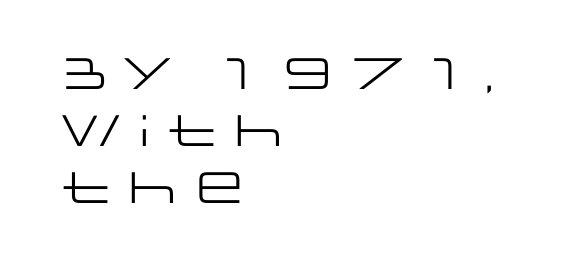
These lines are composed in type without serifs. Teacher's note: observe the even left margin — that is flush-left alignment. The baseline area is clear. The line-height multiplier appears to be the usual default. You can tell it's not italic because the verticals are truly vertical. The passage shown is not bold in any degree.
